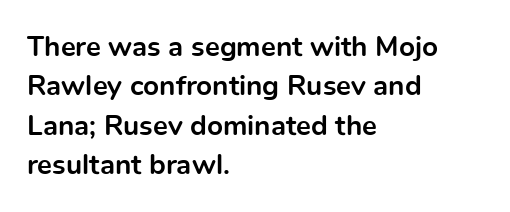
{"serif": "no", "italic": "no", "bold": "yes", "weight": "bold", "width": "normal", "x_height": "medium", "monospaced": "no", "underline": "no", "align": "left", "line_spacing": "normal", "line_spacing_ratio": 1.41, "letter_spacing": "normal", "letter_spacing_em": 0.0, "glyph_px": 28}
